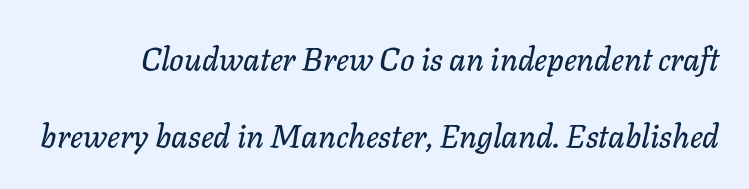
Q: Is the text italic (slanted)? A: Yes, it leans right by about 11 degrees.
Q: Is the text underlined? A: No.
Q: Is the spacing between letters normal or unusually wide? A: Normal.
Q: Is the spacing between lines tight, normal or loose? A: Loose.
Q: Width (condensed, normal, or wide)? A: Normal.
Q: Stroke contrast? A: Low.
Q: x-height? A: Medium.
Q: Monospaced? A: No.
